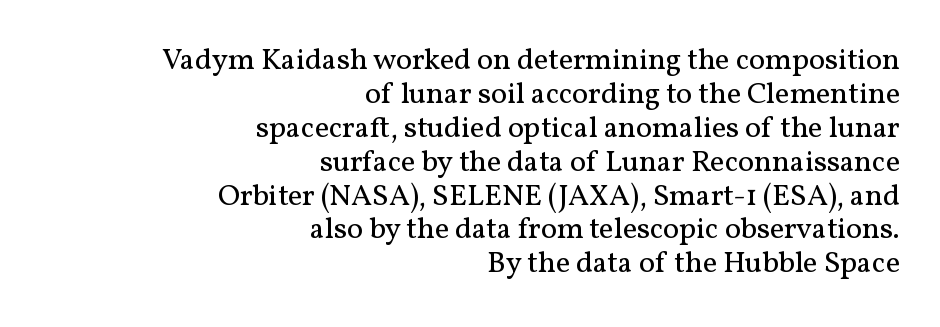
{"serif": "yes", "italic": "no", "bold": "no", "weight": "regular", "width": "normal", "stroke_contrast": "medium", "x_height": "medium", "monospaced": "no", "underline": "no", "align": "right", "line_spacing": "tight", "line_spacing_ratio": 1.13, "letter_spacing": "normal", "letter_spacing_em": 0.0, "glyph_px": 30}
